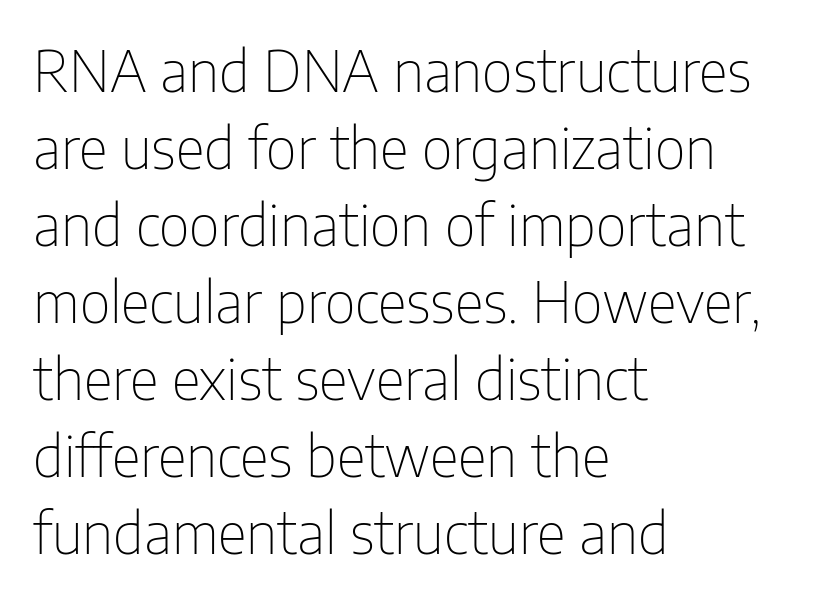
The image shows 57 px thin, condensed sans-serif type, upright; set left-aligned, normal line spacing (1.35x), normal letter spacing, not underlined; low stroke contrast and a medium x-height.
